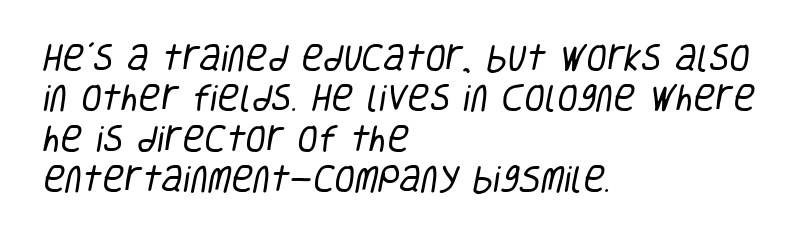
This is sans-serif lettering, the kind often seen on screens and signage. Looks like regular typesetting: each glyph gets only the width it needs. The rendering anchors every line to the left-hand side. Spacing between characters is what you'd get straight out of the box. Unbolded letterforms with no extra heft. Compared with typical paragraphs, the rows here are spaced about the same.
